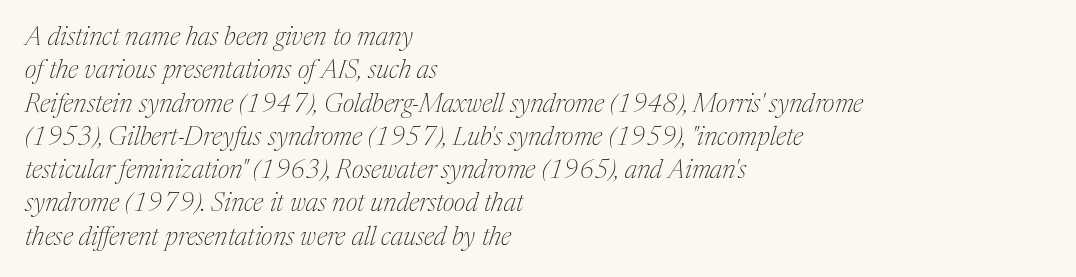
{"italic": "yes", "lean": "right", "slant_degrees": 17, "bold": "no", "underline": "no", "align": "left", "line_spacing": "normal", "line_spacing_ratio": 1.28, "letter_spacing": "normal", "letter_spacing_em": 0.0, "glyph_px": 26}
